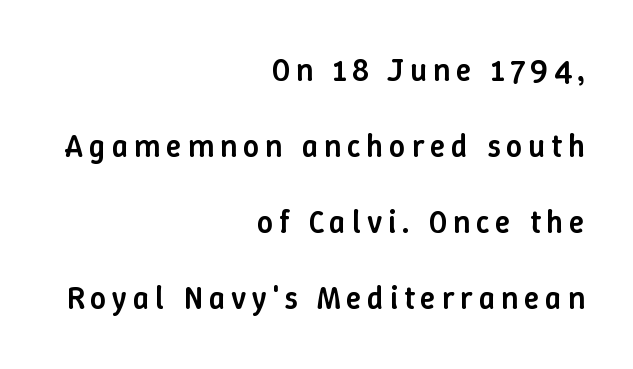
The compositor pushed each line to the right boundary. A typesetter would mark this as roman, not italic. Notice the strokes are somewhat thickened but not fully heavy: this is a semibold. Rule under the text: the space is simply empty. Note the varied advance widths — an 'i' is clearly narrower than an 'm'.
